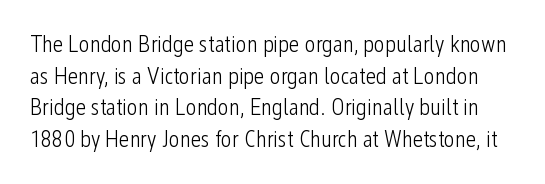
Only glyphs here, with clear space below each row. These lines sit exactly where default settings would place them. Stem width sits at or under what a default text font uses. You can tell it's not italic because the verticals are truly vertical.
